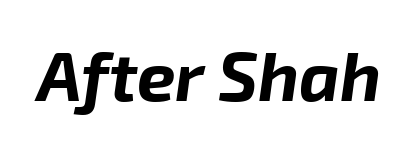
Q: Is the text bold? A: Yes.
Q: Is the text italic (slanted)? A: Yes, it leans right by about 8 degrees.
Q: Is the text underlined? A: No.
Q: Is the spacing between letters normal or unusually wide? A: Normal.
Q: Width (condensed, normal, or wide)? A: Normal.
Q: Stroke contrast? A: Low.
Q: x-height? A: Medium.
Q: Monospaced? A: No.
